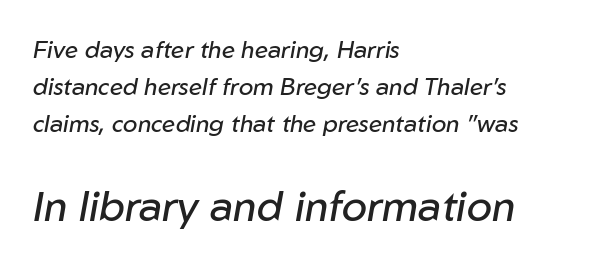
The image shows 42 px regular-weight type, italic (leaning right); set left-aligned, normal line spacing (1.55x), normal letter spacing, not underlined; the second (bottom) block is 1.75x larger; low stroke contrast and a medium x-height.
